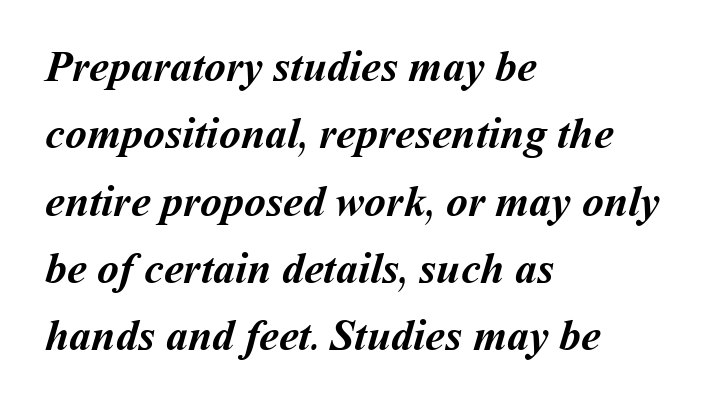
The image shows 44 px semibold type; set left-aligned, normal line spacing (1.53x), normal letter spacing, not underlined; medium stroke contrast and a medium x-height.
